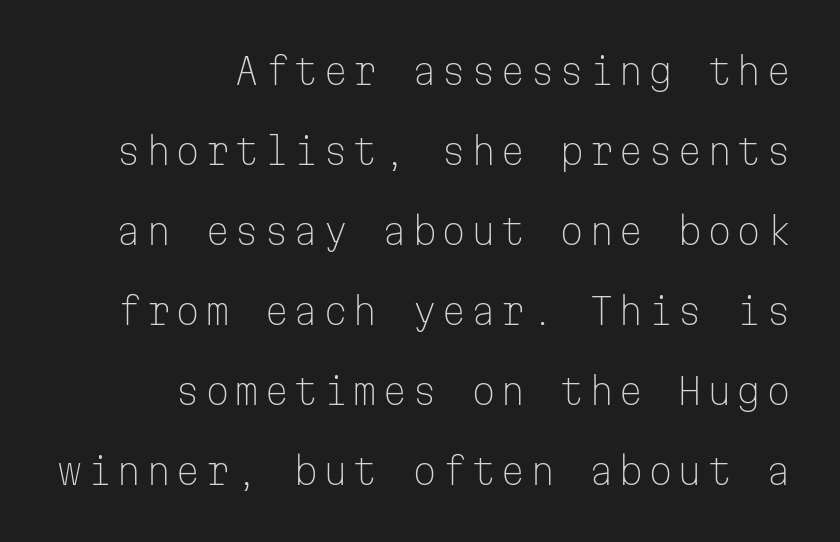
{"serif": "no", "italic": "no", "bold": "no", "weight": "light", "width": "normal", "stroke_contrast": "low", "x_height": "medium", "monospaced": "yes", "underline": "no", "align": "right", "line_spacing": "loose", "line_spacing_ratio": 2.22, "glyph_px": 36}
